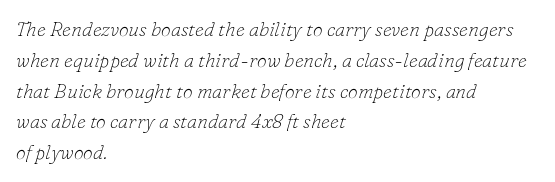
{"italic": "yes", "lean": "right", "slant_degrees": 16, "bold": "no", "underline": "no", "align": "left", "line_spacing": "normal", "line_spacing_ratio": 1.54, "letter_spacing": "normal", "letter_spacing_em": 0.0, "glyph_px": 20}
